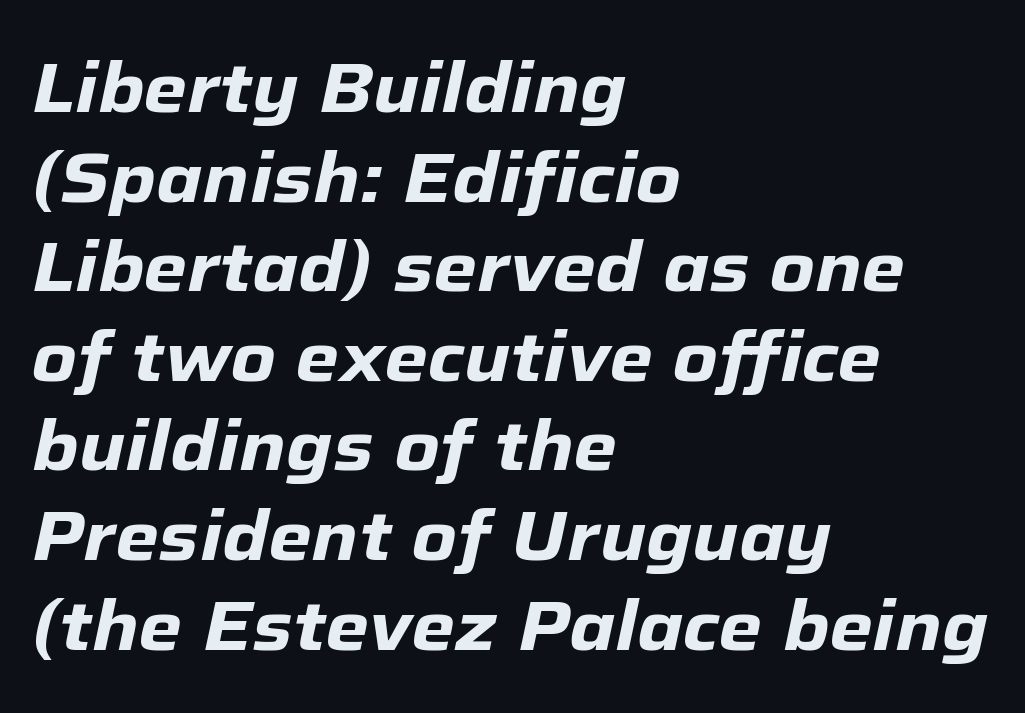
The image shows 70 px heavy type, italic (leaning right); set left-aligned, normal line spacing (1.28x), normal letter spacing, not underlined; low stroke contrast and a medium x-height.
